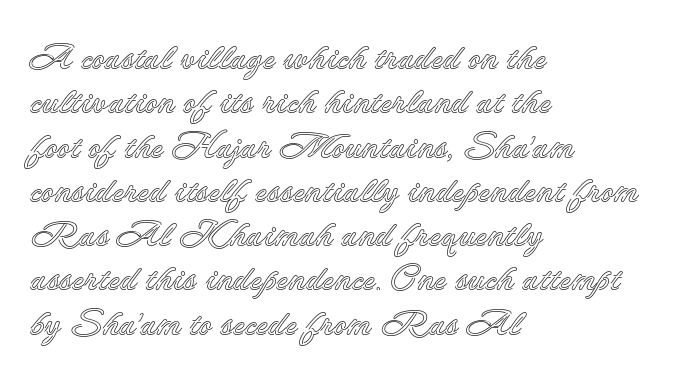
The image shows 36 px text type; set left-aligned, line spacing 1.23x, normal letter spacing, not underlined; a small x-height.
